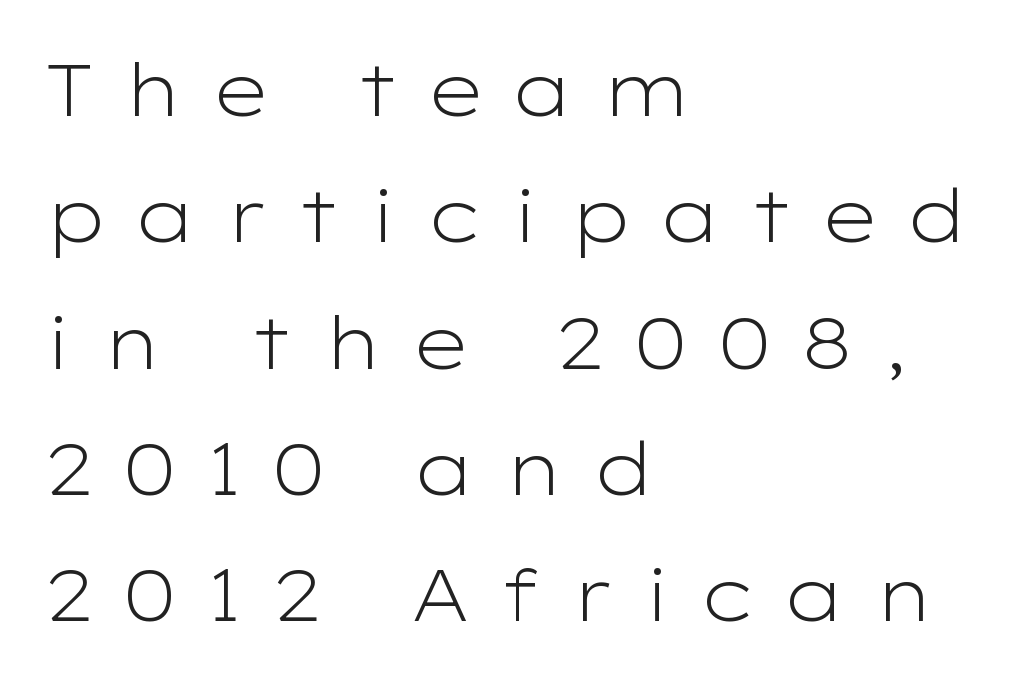
The image shows 73 px light, wide sans-serif type, upright; set left-aligned, line spacing 1.73x, unusually wide letter spacing (+0.37 em), not underlined; low stroke contrast and a medium x-height.
